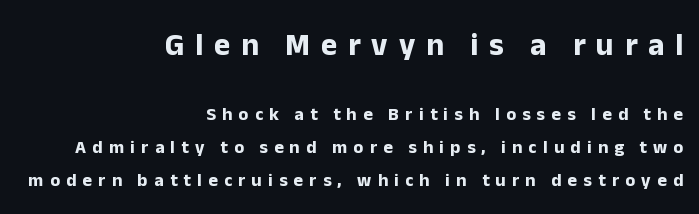
{"serif": "no", "italic": "no", "bold": "yes", "weight": "bold", "width": "normal", "stroke_contrast": "low", "x_height": "medium", "monospaced": "no", "underline": "no", "align": "right", "line_spacing_ratio": 1.82, "letter_spacing": "wide", "letter_spacing_em": 0.35, "larger_block": "first", "size_ratio": 1.72, "glyph_px": 31}
